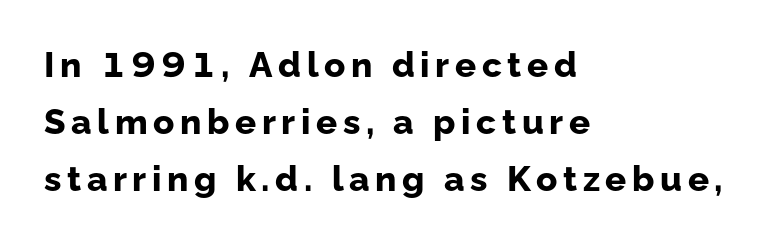
Q: Is the text bold? A: Yes.
Q: Is the text italic (slanted)? A: No, it is upright.
Q: Is the typeface a serif or a sans-serif typeface? A: Sans-serif.
Q: Is the text underlined? A: No.
Q: How is the paragraph aligned? A: Left-aligned.
Q: Is the spacing between lines tight, normal or loose? A: Normal.
Q: Width (condensed, normal, or wide)? A: Normal.
Q: Stroke contrast? A: Low.
Q: x-height? A: Medium.
Q: Monospaced? A: No.
